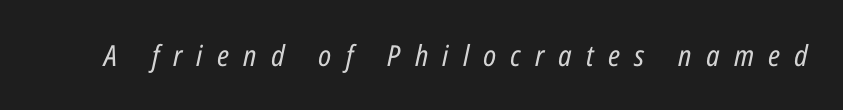
Q: Is the text bold? A: No.
Q: Is the text italic (slanted)? A: Yes, it leans right by about 12 degrees.
Q: Is the text underlined? A: No.
Q: Is the spacing between letters normal or unusually wide? A: Unusually wide.
Q: Width (condensed, normal, or wide)? A: Condensed.
Q: Stroke contrast? A: Low.
Q: x-height? A: Medium.
Q: Monospaced? A: No.
